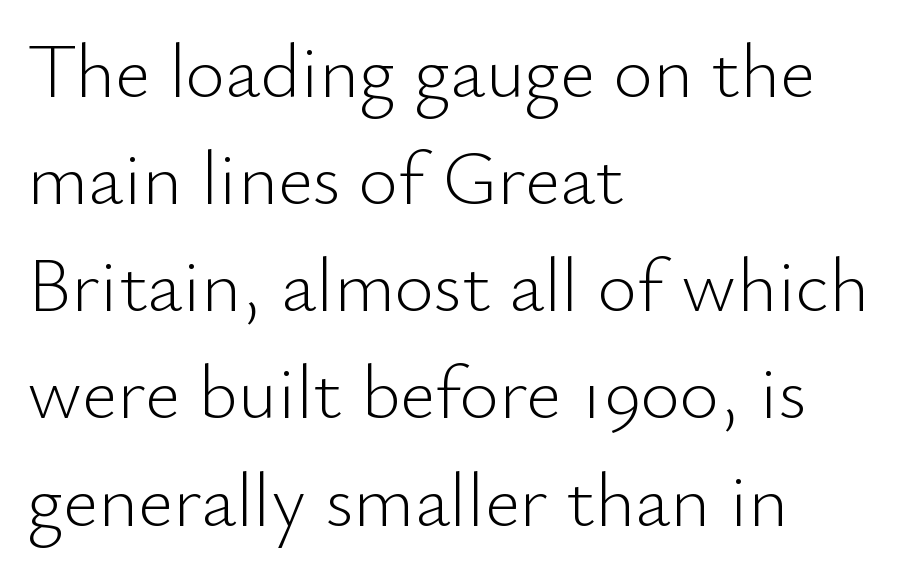
Each word holds together tightly as a unit, with standard inter-letter gaps. One glance says typical: line gaps are just what's usual. The face looks like a standard text weight, possibly lighter. The zone under the glyphs is completely vacant. Notice how the passage keeps a crisp vertical edge on the left only. The face used here is proportionally spaced, like ordinary book or web type.
